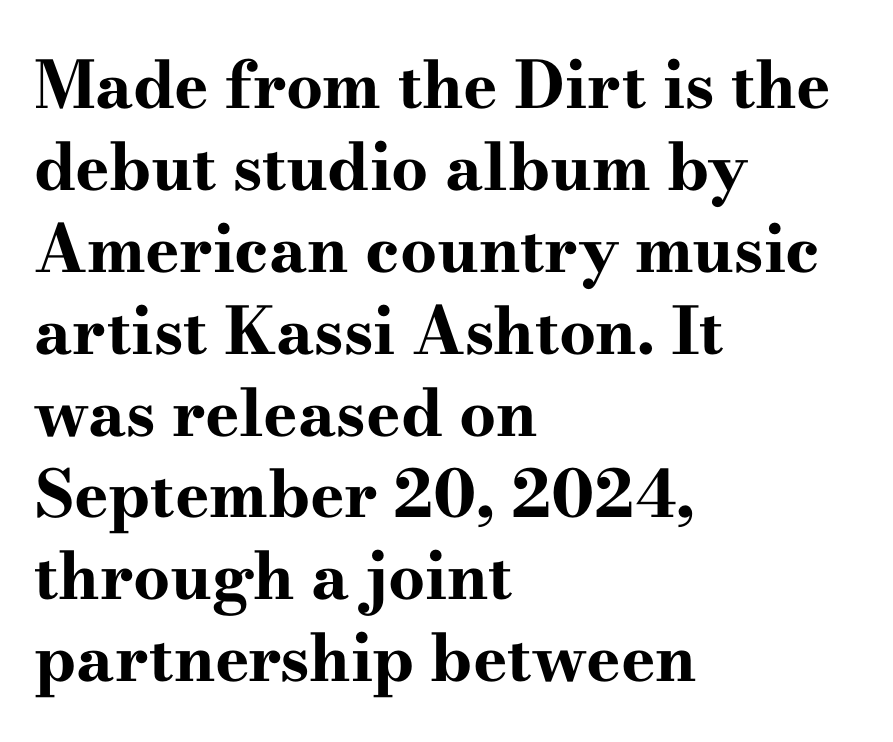
Typesetter's note: full bold, strokes at maximum text heaviness. Horizontal bands of white between lines are of average thickness. Tracking value appears to be zero — textbook default spacing. The lines in this sample share a left origin and differ only in where they stop. Do the letters lean? They stand straight.
